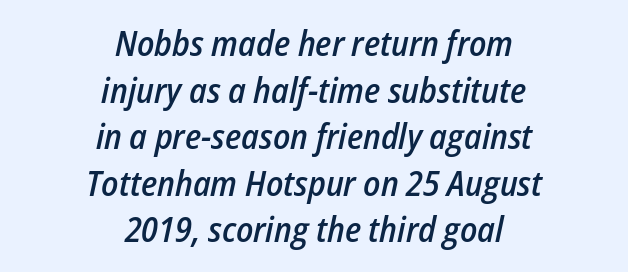
{"italic": "yes", "lean": "right", "slant_degrees": 12, "bold": "semi", "weight": "semibold", "width": "condensed", "stroke_contrast": "low", "x_height": "medium", "monospaced": "no", "underline": "no", "align": "center", "line_spacing": "normal", "line_spacing_ratio": 1.33, "letter_spacing": "normal", "letter_spacing_em": 0.0, "glyph_px": 35}
